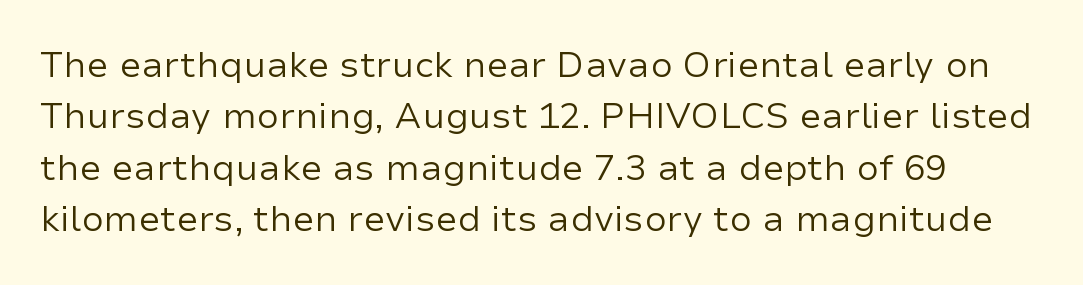
The image shows 36 px regular-weight sans-serif type, upright; set normal line spacing (1.43x), normal letter spacing, not underlined; low stroke contrast and a medium x-height.
